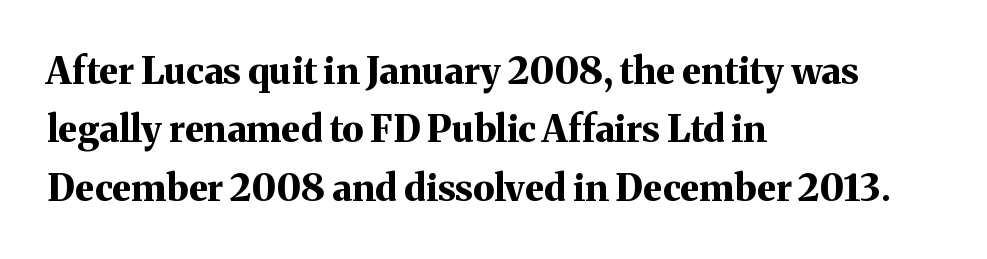
Does the type have serifs? Yes, each stem ends in a small foot. Posture: straight, roman, zero tilt. The font is running at its bold setting. Spacing between characters is what you'd get straight out of the box.
